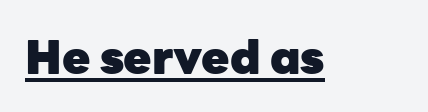
{"serif": "no", "italic": "no", "bold": "yes", "weight": "heavy", "width": "normal", "stroke_contrast": "low", "x_height": "medium", "monospaced": "no", "underline": "yes", "letter_spacing": "normal", "letter_spacing_em": 0.0, "glyph_px": 46}
